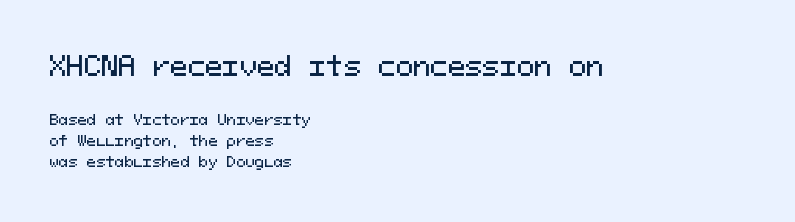
Q: Is the text italic (slanted)? A: No, it is upright.
Q: Is the text underlined? A: No.
Q: How is the paragraph aligned? A: Left-aligned.
Q: Is the spacing between letters normal or unusually wide? A: Normal.
Q: Is the spacing between lines tight, normal or loose? A: Normal.
Q: Which block of text is set in a larger size, the first (top) or the second (bottom)? A: The first (top) one.
